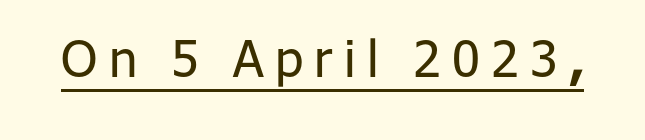
The image shows 51 px regular-weight sans-serif type, upright; set unusually wide letter spacing (+0.22 em), underlined; low stroke contrast and a medium x-height.
